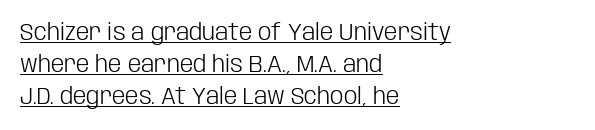
{"italic": "no", "bold": "no", "underline": "yes", "align": "left", "line_spacing": "normal", "line_spacing_ratio": 1.33, "letter_spacing": "normal", "letter_spacing_em": 0.0, "glyph_px": 24}
